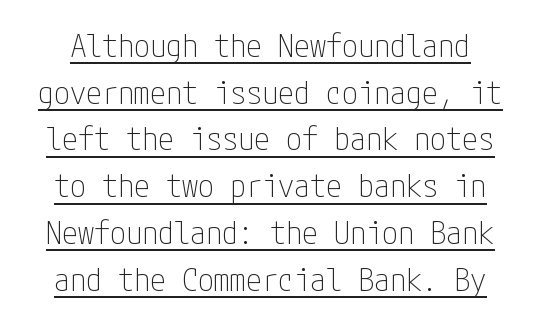
{"serif": "no", "italic": "no", "bold": "no", "weight": "thin", "width": "condensed", "stroke_contrast": "low", "x_height": "medium", "underline": "yes", "line_spacing": "normal", "line_spacing_ratio": 1.46, "letter_spacing": "normal", "letter_spacing_em": 0.0, "glyph_px": 32}
